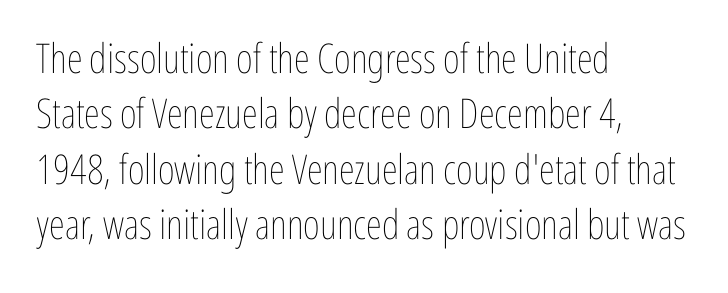
The type sits square on the baseline with zero lean. The ragged edge is on the right, which tells us the setting is flush left. Underlining? Definitely not there. You could call the tracking neutral — neither tight nor loose. Stem width sits at or under what a default text font uses. This block has exactly the height ordinary leading produces.
